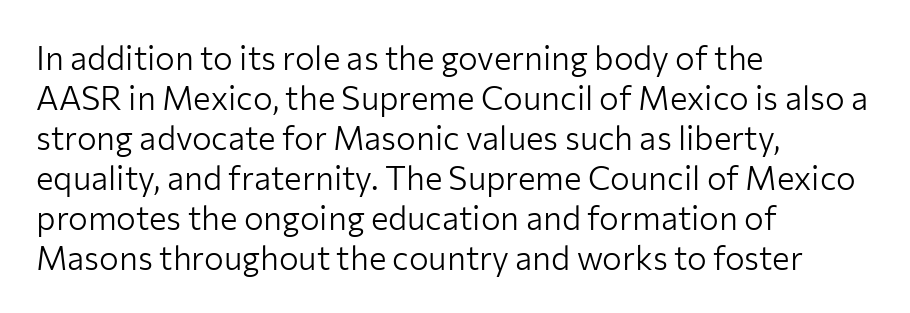
{"serif": "no", "italic": "no", "bold": "no", "weight": "light", "width": "normal", "stroke_contrast": "low", "x_height": "medium", "monospaced": "no", "underline": "no", "align": "left", "line_spacing_ratio": 1.21, "letter_spacing": "normal", "letter_spacing_em": 0.0, "glyph_px": 33}
